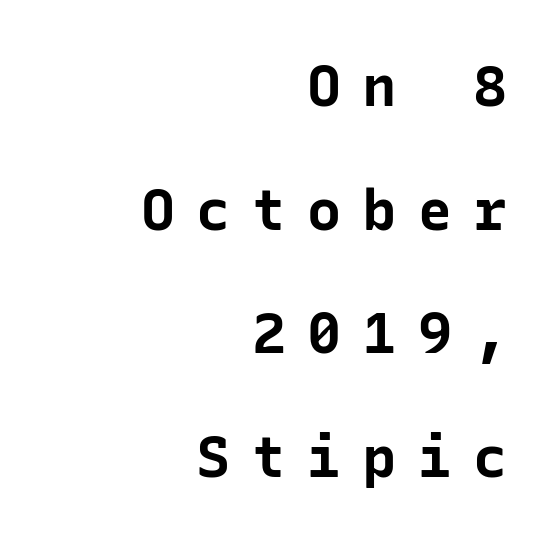
Words float on clear page, feet unadorned. Is this a fixed-width face? Yes — each glyph sits in an identical cell. Students, observe: this is what heavily led, spacious text looks like. Classification — sans serif. Heavy-handed strokes throughout: this text is bold.
